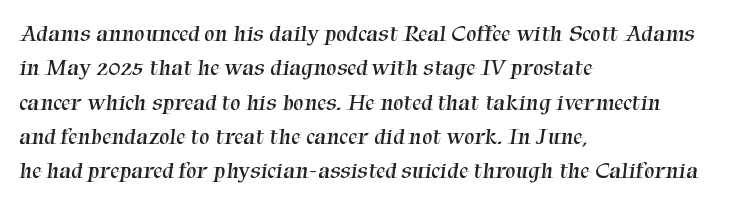
These lines sit exactly where default settings would place them. Layout note: lines flush left. The horizontal fit of the characters is conventional and even. The zone under the glyphs is completely vacant.
